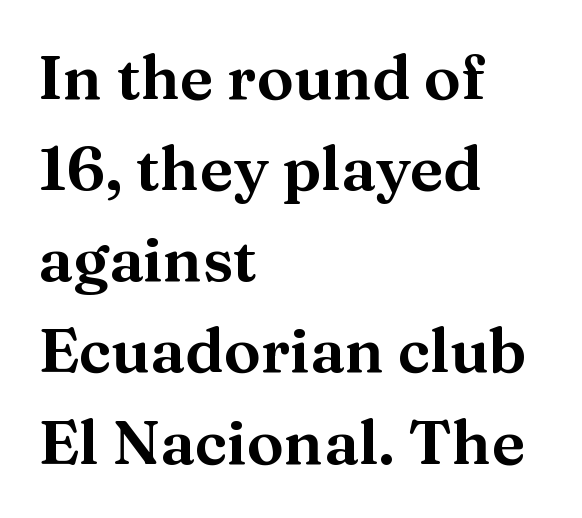
Q: Is the text italic (slanted)? A: No, it is upright.
Q: Is the typeface a serif or a sans-serif typeface? A: Serif.
Q: Is the text underlined? A: No.
Q: How is the paragraph aligned? A: Left-aligned.
Q: Is the spacing between letters normal or unusually wide? A: Normal.
Q: Is the spacing between lines tight, normal or loose? A: Normal.
Q: Width (condensed, normal, or wide)? A: Normal.
Q: Stroke contrast? A: Medium.
Q: x-height? A: Medium.
Q: Monospaced? A: No.
